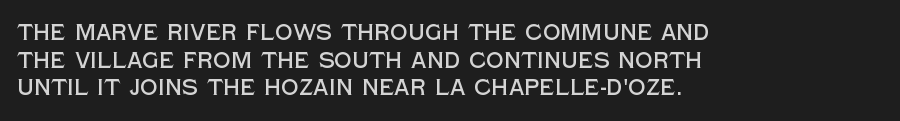
Q: Is the text italic (slanted)? A: No, it is upright.
Q: Is the text underlined? A: No.
Q: How is the paragraph aligned? A: Left-aligned.
Q: Is the spacing between letters normal or unusually wide? A: Normal.
Q: Is the spacing between lines tight, normal or loose? A: Normal.
